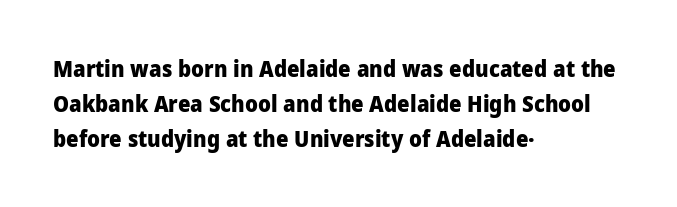
Q: Is the text bold? A: Yes.
Q: Is the text italic (slanted)? A: No, it is upright.
Q: Is the text underlined? A: No.
Q: How is the paragraph aligned? A: Left-aligned.
Q: Is the spacing between letters normal or unusually wide? A: Normal.
Q: Is the spacing between lines tight, normal or loose? A: Normal.
